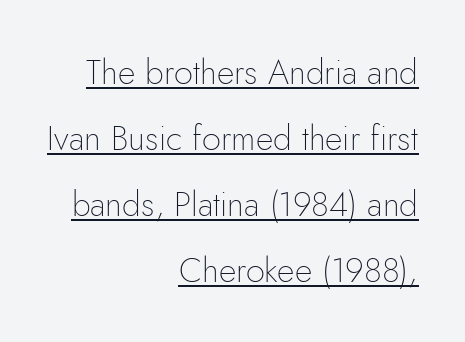
{"serif": "no", "italic": "no", "bold": "no", "weight": "thin", "width": "normal", "stroke_contrast": "low", "x_height": "small", "monospaced": "no", "underline": "yes", "align": "right", "line_spacing": "loose", "line_spacing_ratio": 1.94, "letter_spacing": "normal", "letter_spacing_em": 0.0, "glyph_px": 34}
